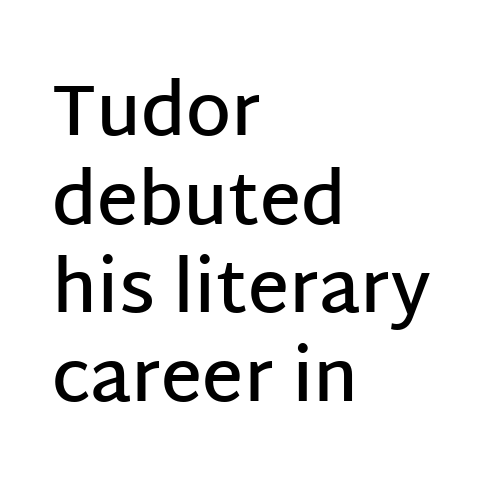
Q: Is the text bold? A: Semi-bold.
Q: Is the text italic (slanted)? A: No, it is upright.
Q: Is the typeface a serif or a sans-serif typeface? A: Sans-serif.
Q: Is the text underlined? A: No.
Q: How is the paragraph aligned? A: Left-aligned.
Q: Is the spacing between letters normal or unusually wide? A: Normal.
Q: Width (condensed, normal, or wide)? A: Normal.
Q: Stroke contrast? A: Low.
Q: x-height? A: Large.
Q: Monospaced? A: No.
